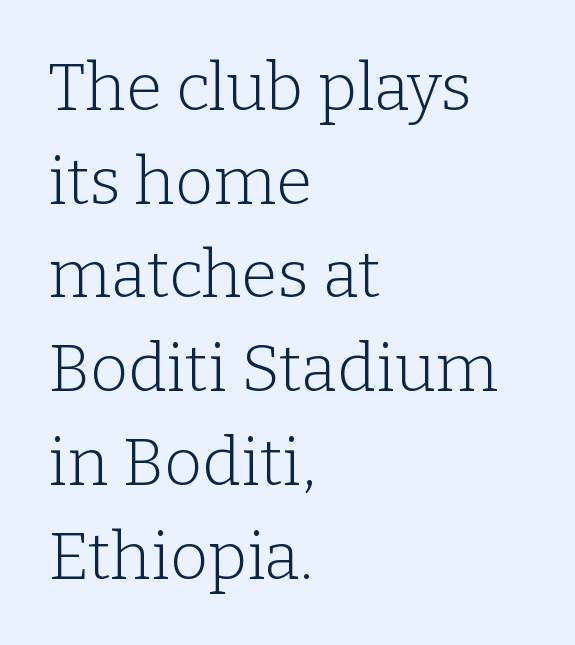
Q: Is the text bold? A: No.
Q: Is the text italic (slanted)? A: No, it is upright.
Q: Is the typeface a serif or a sans-serif typeface? A: Serif.
Q: Is the text underlined? A: No.
Q: How is the paragraph aligned? A: Left-aligned.
Q: Is the spacing between letters normal or unusually wide? A: Normal.
Q: Is the spacing between lines tight, normal or loose? A: Normal.
Q: Width (condensed, normal, or wide)? A: Normal.
Q: Stroke contrast? A: Low.
Q: x-height? A: Medium.
Q: Monospaced? A: No.
